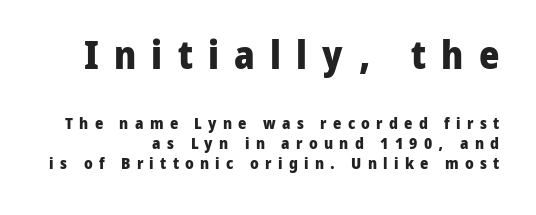
{"serif": "no", "italic": "no", "bold": "yes", "weight": "heavy", "width": "normal", "stroke_contrast": "low", "x_height": "medium", "monospaced": "no", "underline": "no", "align": "right", "line_spacing_ratio": 1.23, "letter_spacing": "wide", "letter_spacing_em": 0.39, "larger_block": "first", "size_ratio": 2.44, "glyph_px": 39}
